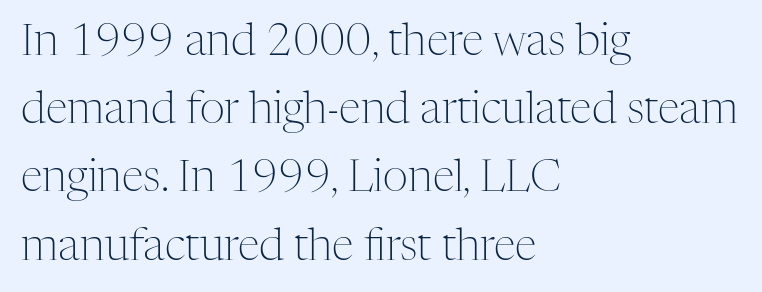
Q: Is the text bold? A: No.
Q: Is the text italic (slanted)? A: No, it is upright.
Q: Is the typeface a serif or a sans-serif typeface? A: Serif.
Q: Is the text underlined? A: No.
Q: How is the paragraph aligned? A: Left-aligned.
Q: Is the spacing between letters normal or unusually wide? A: Normal.
Q: Is the spacing between lines tight, normal or loose? A: Normal.
Q: Width (condensed, normal, or wide)? A: Normal.
Q: Stroke contrast? A: Medium.
Q: x-height? A: Medium.
Q: Monospaced? A: No.
